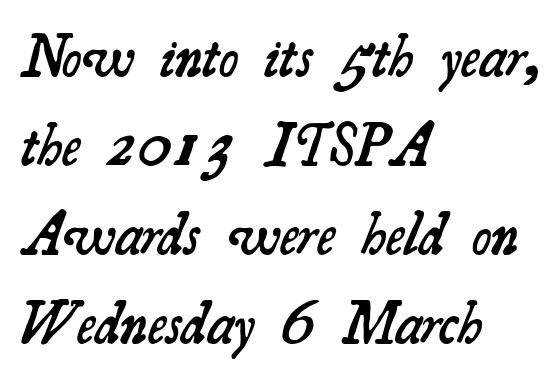
The image shows 59 px semibold serif type; set left-aligned, normal line spacing (1.51x), normal letter spacing, not underlined; medium stroke contrast and a small x-height.
